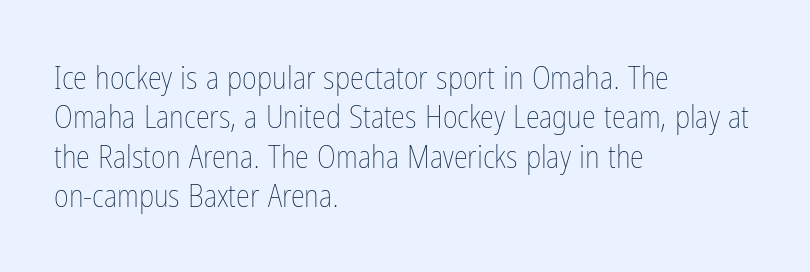
Varying glyph widths throughout — classic text-font behaviour. When letters stand straight like this, we call the style roman or upright. The passage shown is not underscored anywhere. Caption: face not bold, strokes unweighted.
